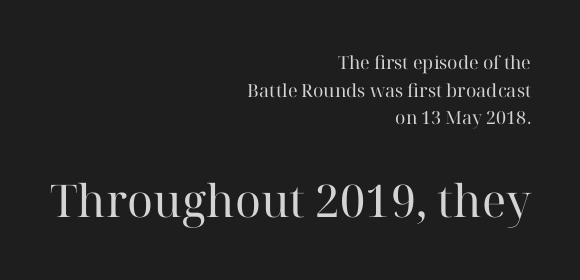
Note the varied advance widths — an 'i' is clearly narrower than an 'm'. No heavy texture on the line: the type isn't bold. Reading down the block, your eye finds every line finishing at a fixed right position. Check under the words: just untouched page. The composition opens small and finishes big.
